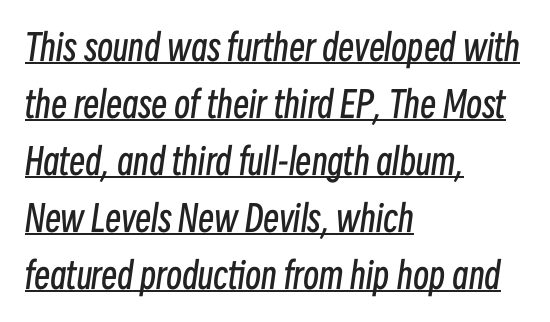
Caption: multi-line text, flush left, ragged right. Every word sits above its own underline. Tracking here is standard; glyphs follow each other at the usual distance. Italic? Definitely — the glyphs are oblique. The letters advance in unequal steps, a hallmark of proportional type. The leading is moderate, giving the passage an even texture.
